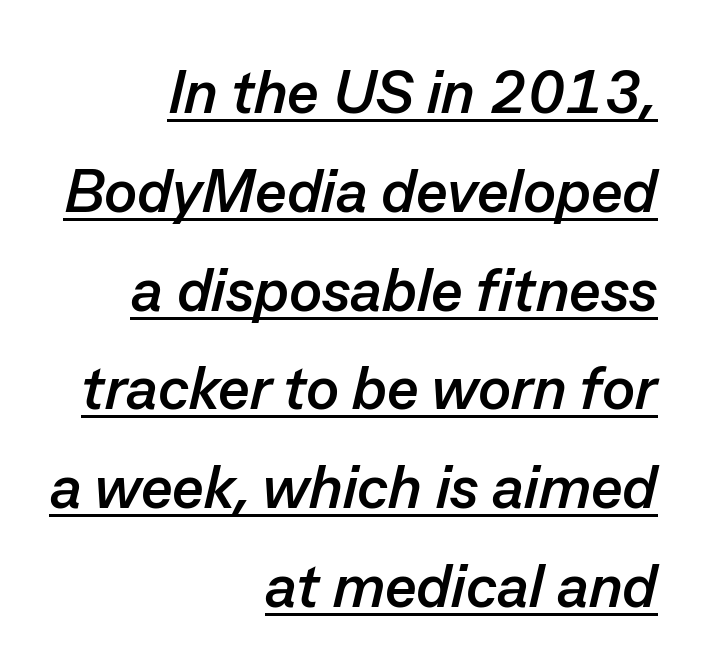
{"italic": "yes", "lean": "right", "slant_degrees": 13, "bold": "yes", "weight": "semibold", "width": "normal", "stroke_contrast": "low", "x_height": "medium", "monospaced": "no", "underline": "yes", "align": "right", "line_spacing": "normal", "line_spacing_ratio": 1.62, "letter_spacing": "normal", "letter_spacing_em": 0.0, "glyph_px": 61}
